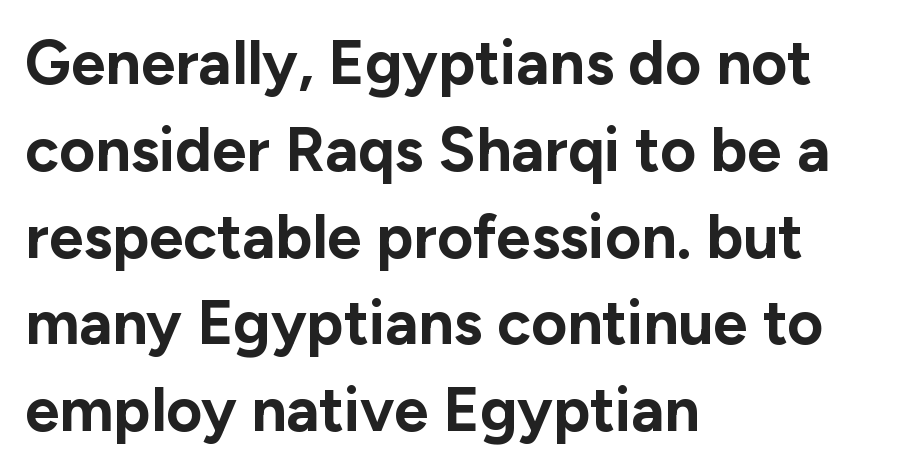
Q: Is the text bold? A: Yes.
Q: Is the text italic (slanted)? A: No, it is upright.
Q: Is the typeface a serif or a sans-serif typeface? A: Sans-serif.
Q: Is the text underlined? A: No.
Q: How is the paragraph aligned? A: Left-aligned.
Q: Is the spacing between letters normal or unusually wide? A: Normal.
Q: Is the spacing between lines tight, normal or loose? A: Normal.
Q: Width (condensed, normal, or wide)? A: Normal.
Q: Stroke contrast? A: Low.
Q: x-height? A: Medium.
Q: Monospaced? A: No.
